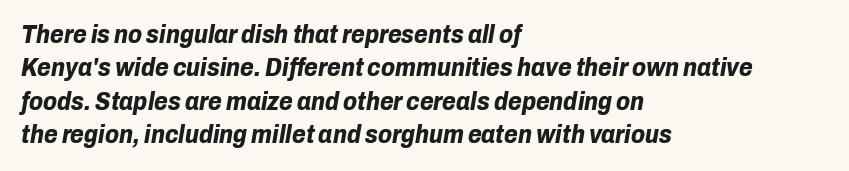
Q: Is the text bold? A: Yes.
Q: Is the text italic (slanted)? A: Yes, it leans right by about 10 degrees.
Q: Is the text underlined? A: No.
Q: How is the paragraph aligned? A: Left-aligned.
Q: Is the spacing between letters normal or unusually wide? A: Normal.
Q: Is the spacing between lines tight, normal or loose? A: Normal.
